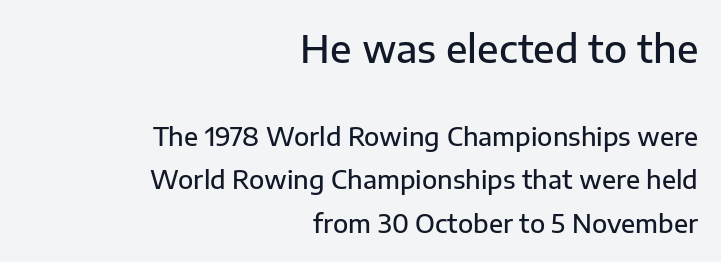
The upper block of text is set noticeably larger than the block beneath it. Stems and bowls a touch heavier than normal — semibold. This sample is right-justified, so line beginnings fall wherever the words allow. Glance below the letters and you will spot only blank space.
